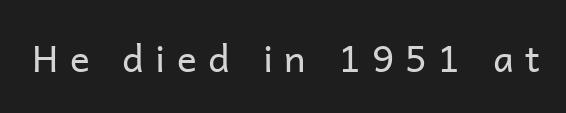
Q: Is the text bold? A: No.
Q: Is the text italic (slanted)? A: No, it is upright.
Q: Is the typeface a serif or a sans-serif typeface? A: Sans-serif.
Q: Is the text underlined? A: No.
Q: Is the spacing between letters normal or unusually wide? A: Unusually wide.
Q: Width (condensed, normal, or wide)? A: Normal.
Q: Stroke contrast? A: Low.
Q: x-height? A: Medium.
Q: Monospaced? A: No.
